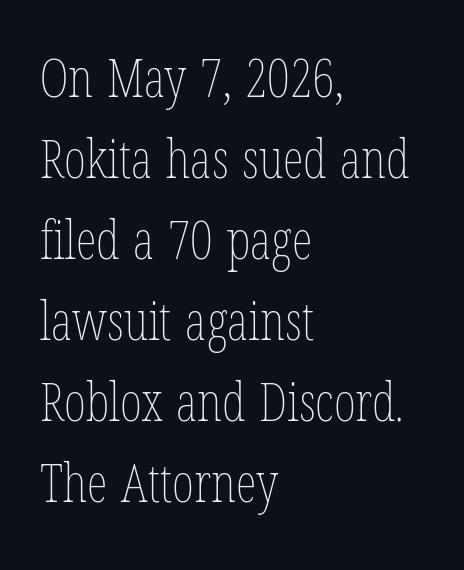
The image shows 53 px thin, condensed type, upright; set left-aligned, normal line spacing (1.53x), normal letter spacing, not underlined; low stroke contrast and a medium x-height.
